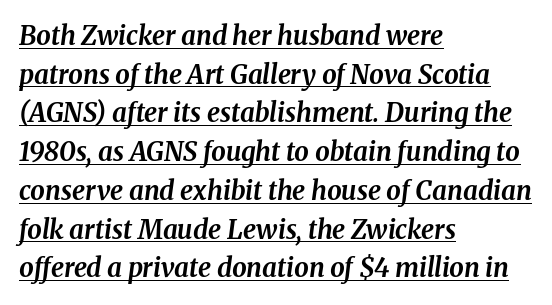
The rendered words wear a rule along their underside. Heavy, bold letterforms. The rag falls on the right side of this text block. The passage shown has conventional tracking throughout. These lines sit exactly where default settings would place them. Looking at the ascenders, they clearly lean.
